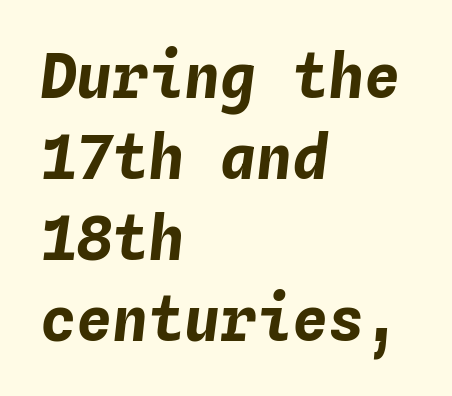
The face used here is monospaced, like something from a code editor. The paragraph has a hard left edge and a soft right edge. How would I describe the line gaps? Plain and ordinary. Descenders hang freely into open space. Typesetter's note: full bold, strokes at maximum text heaviness.
